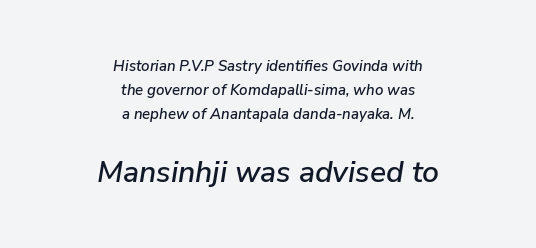
The face used here appears at its bigger size in the lower chunk. The lines sit at an ordinary, default distance from one another. There is no visible air inserted between adjacent glyphs. If you drew a line through each stem, it would be angled.
